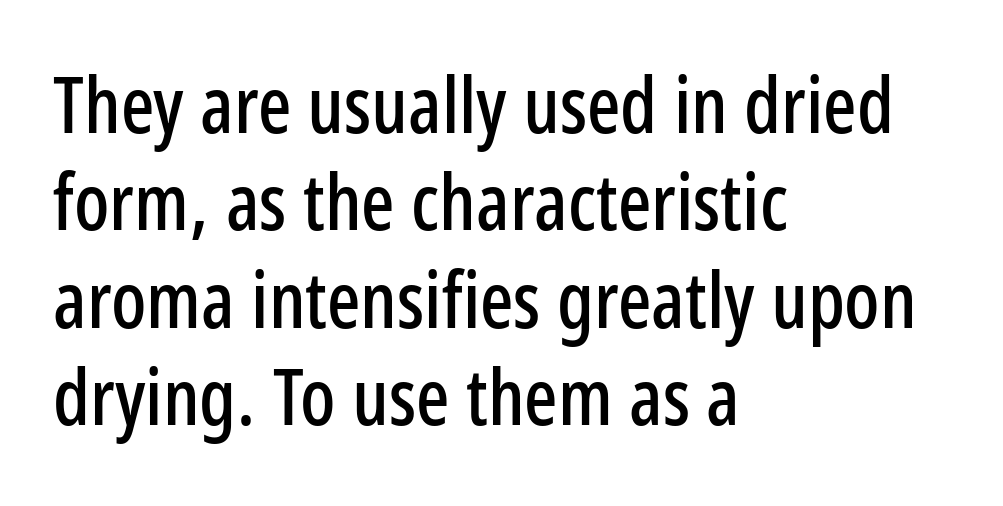
{"serif": "no", "italic": "no", "width": "condensed", "stroke_contrast": "low", "x_height": "medium", "monospaced": "no", "underline": "no", "align": "left", "line_spacing": "normal", "line_spacing_ratio": 1.25, "letter_spacing": "normal", "letter_spacing_em": 0.0, "glyph_px": 78}
